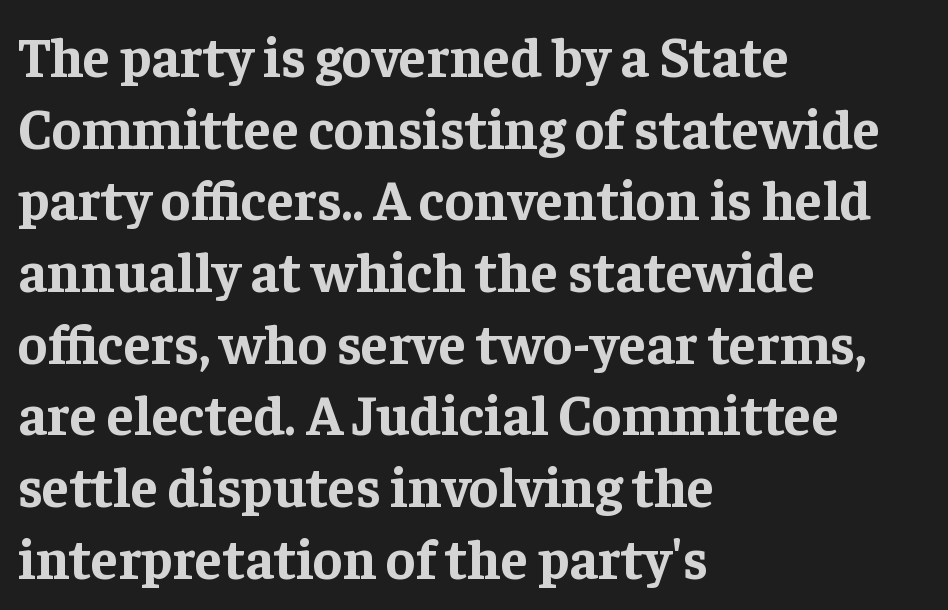
The image shows 56 px bold serif type, upright; set left-aligned, normal line spacing (1.28x), normal letter spacing, not underlined; low stroke contrast and a medium x-height.
